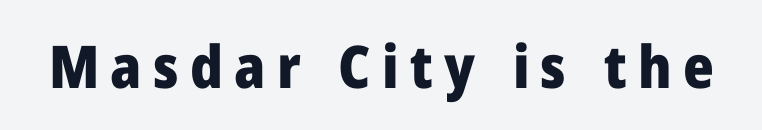
This sample has the flowing, uneven cadence of proportional lettering. Typesetter's note: full bold, strokes at maximum text heaviness. No word sits above an underline. In terms of letterform style, serifs are entirely absent.
